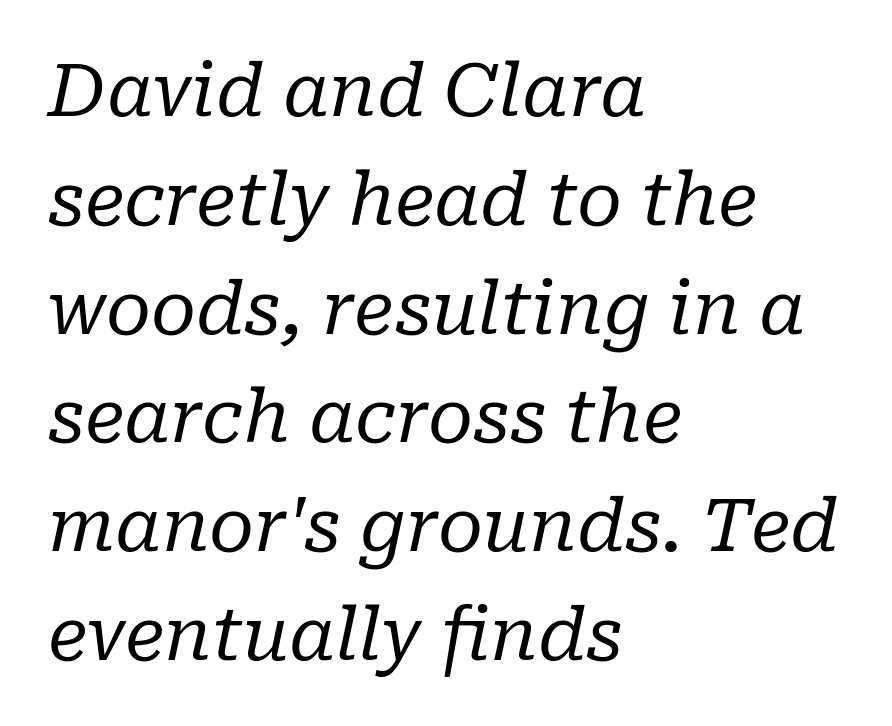
Would a proofreader flag this as italicized? Yes. Nobody touched the tracking dial on this one. Each row of text sits above clean, open space. Stroke thickness stays within the range of a standard reading face or lighter.
